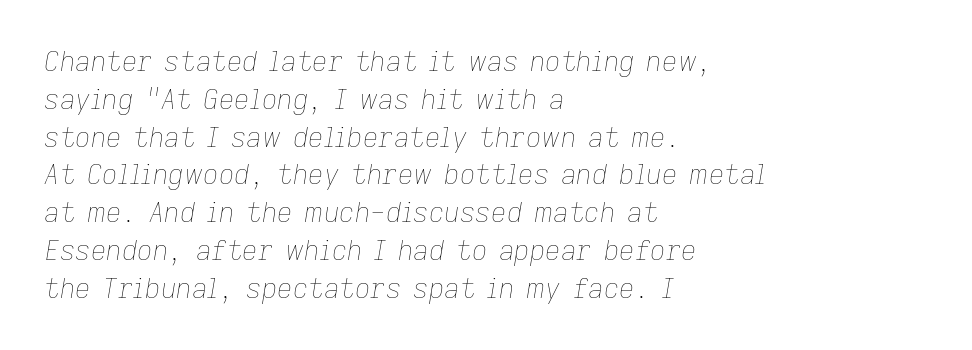
The image shows 27 px text type, italic (leaning right); set left-aligned, normal line spacing (1.4x), normal letter spacing, not underlined.
